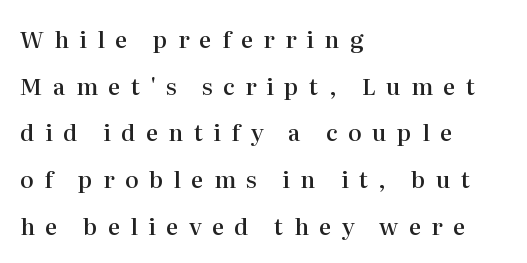
Q: Is the text bold? A: Semi-bold.
Q: Is the text italic (slanted)? A: No, it is upright.
Q: Is the text underlined? A: No.
Q: How is the paragraph aligned? A: Left-aligned.
Q: Is the spacing between letters normal or unusually wide? A: Unusually wide.
Q: Is the spacing between lines tight, normal or loose? A: Loose.
